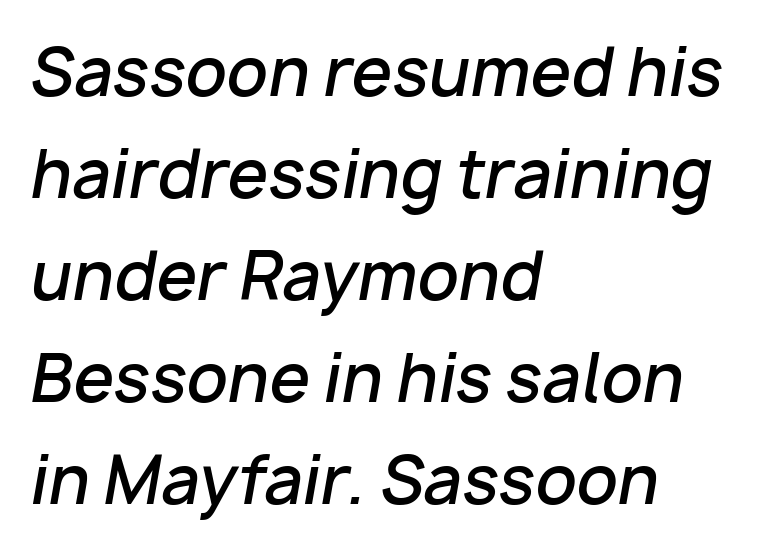
Spacing between characters is what you'd get straight out of the box. Think of a printed novel: that variable character pitch is what you see here. This is oblique type, the kind used for emphasis or titles. The letters are semibold — heavier than regular but short of a full bold.
